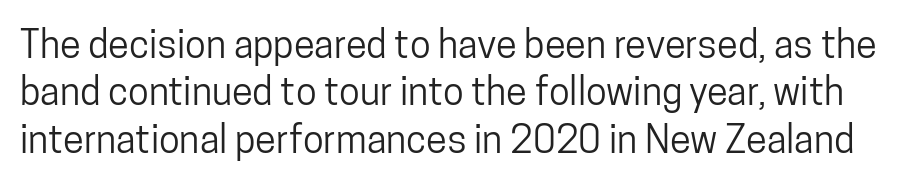
Q: Is the text italic (slanted)? A: No, it is upright.
Q: Is the typeface a serif or a sans-serif typeface? A: Sans-serif.
Q: Is the text underlined? A: No.
Q: Is the spacing between letters normal or unusually wide? A: Normal.
Q: Is the spacing between lines tight, normal or loose? A: Normal.
Q: Width (condensed, normal, or wide)? A: Condensed.
Q: Stroke contrast? A: Low.
Q: x-height? A: Medium.
Q: Monospaced? A: No.
